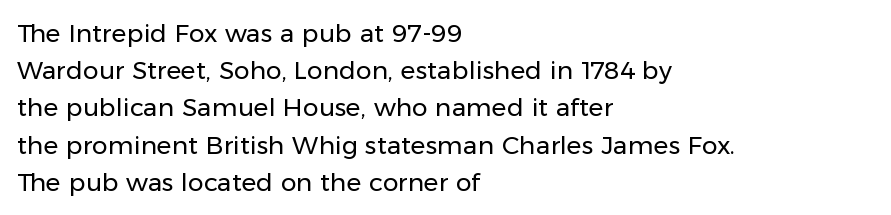
{"italic": "no", "bold": "no", "underline": "no", "align": "left", "line_spacing": "normal", "line_spacing_ratio": 1.49, "letter_spacing": "normal", "letter_spacing_em": 0.0, "glyph_px": 25}
